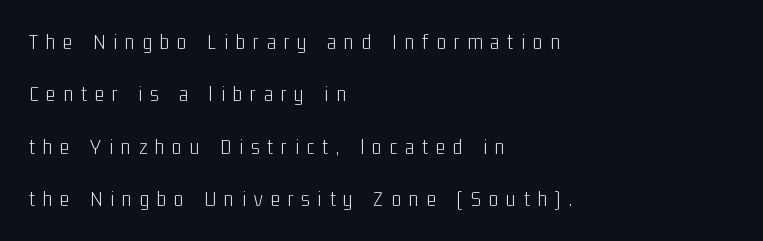
Q: Is the text bold? A: No.
Q: Is the text italic (slanted)? A: No, it is upright.
Q: Is the text underlined? A: No.
Q: How is the paragraph aligned? A: Left-aligned.
Q: Is the spacing between letters normal or unusually wide? A: Unusually wide.
Q: Is the spacing between lines tight, normal or loose? A: Loose.
